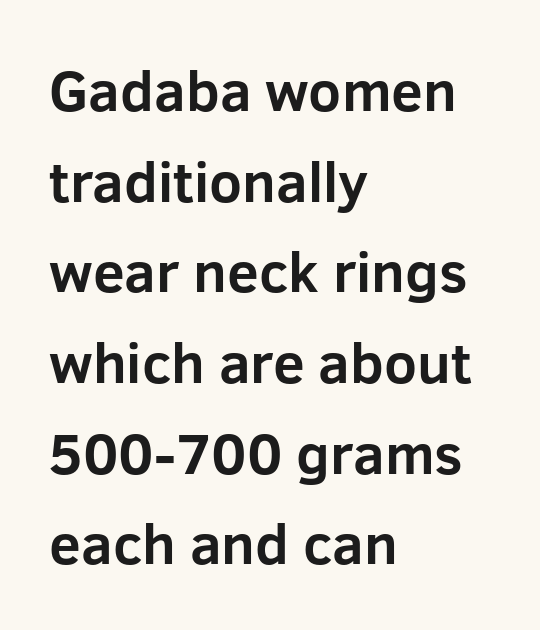
{"serif": "no", "italic": "no", "bold": "yes", "weight": "bold", "width": "normal", "stroke_contrast": "low", "x_height": "medium", "monospaced": "no", "underline": "no", "align": "left", "line_spacing": "normal", "line_spacing_ratio": 1.59, "letter_spacing": "normal", "letter_spacing_em": 0.0, "glyph_px": 57}
